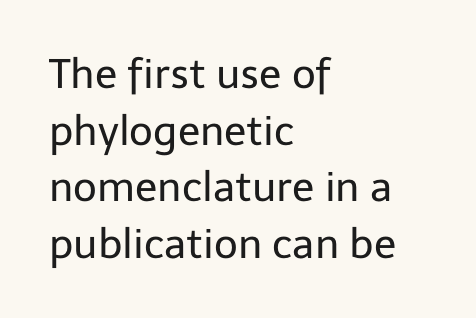
{"serif": "no", "italic": "no", "bold": "no", "weight": "regular", "width": "normal", "stroke_contrast": "low", "x_height": "medium", "monospaced": "no", "underline": "no", "align": "left", "line_spacing": "normal", "line_spacing_ratio": 1.38, "letter_spacing": "normal", "letter_spacing_em": 0.0, "glyph_px": 41}
